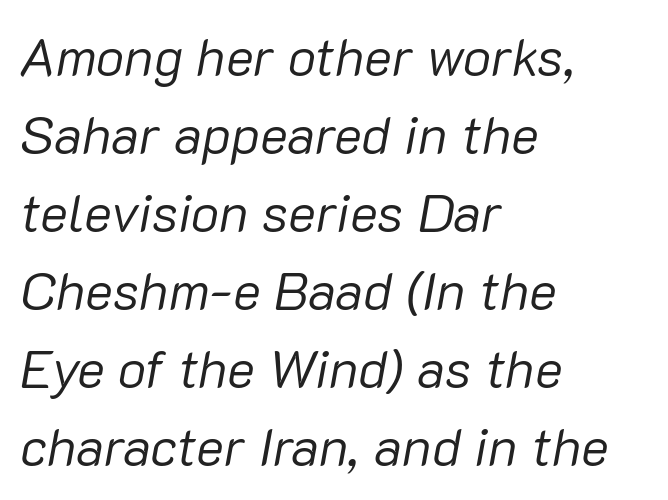
{"italic": "yes", "lean": "right", "slant_degrees": 10, "bold": "no", "weight": "regular", "width": "normal", "stroke_contrast": "low", "x_height": "medium", "monospaced": "no", "underline": "no", "align": "left", "line_spacing": "normal", "line_spacing_ratio": 1.47, "letter_spacing": "normal", "letter_spacing_em": 0.0, "glyph_px": 53}
